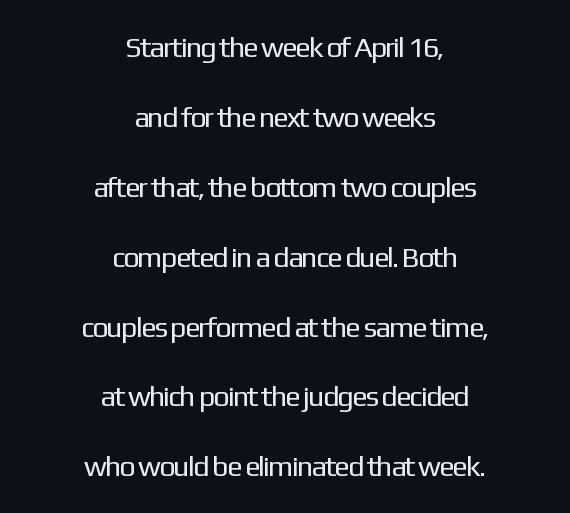
Q: Is the text bold? A: No.
Q: Is the text italic (slanted)? A: No, it is upright.
Q: Is the typeface a serif or a sans-serif typeface? A: Sans-serif.
Q: Is the text underlined? A: No.
Q: How is the paragraph aligned? A: Centered.
Q: Is the spacing between letters normal or unusually wide? A: Normal.
Q: Is the spacing between lines tight, normal or loose? A: Loose.
Q: Width (condensed, normal, or wide)? A: Normal.
Q: Stroke contrast? A: Low.
Q: x-height? A: Medium.
Q: Monospaced? A: No.
